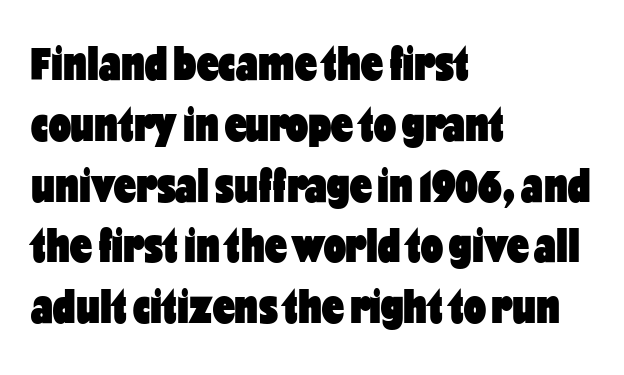
{"serif": "no", "italic": "no", "bold": "yes", "weight": "heavy", "width": "condensed", "stroke_contrast": "low", "x_height": "medium", "monospaced": "no", "underline": "no", "align": "left", "line_spacing_ratio": 1.24, "letter_spacing": "normal", "letter_spacing_em": 0.0, "glyph_px": 49}
